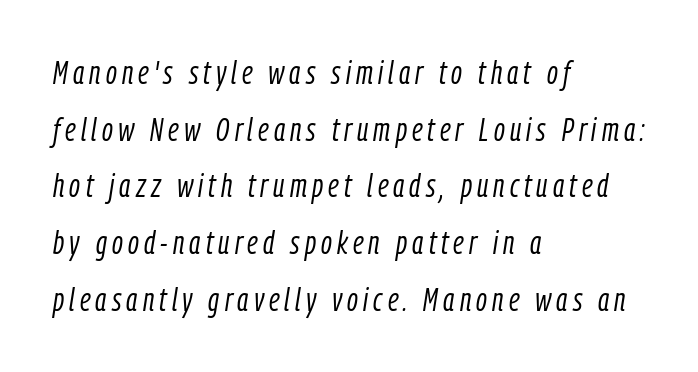
The rendering applies a slant to the glyphs. Clear beneath every line of the passage. A typesetter would call this proportional, since set widths differ per character. Heaviness? Minimal to ordinary, like unemphasized prose. Visually the block forms a straight wall on the left and a jagged coastline on the right.
